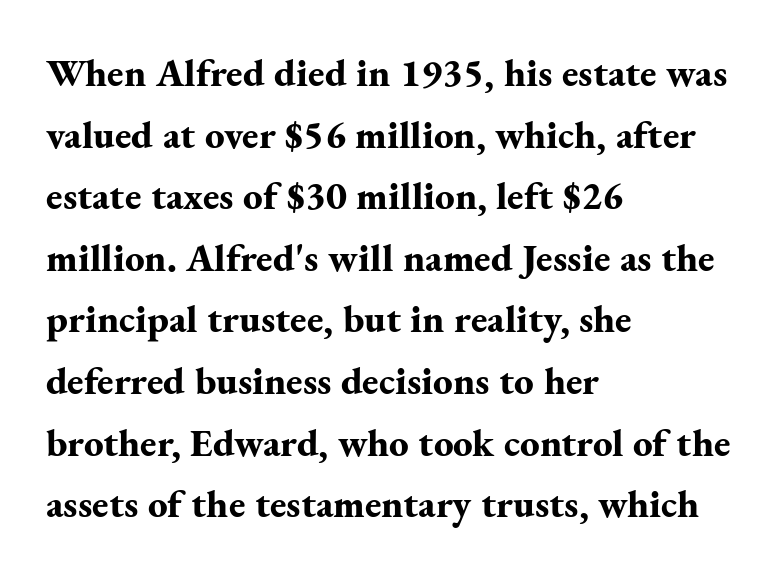
Students, note that the glyphs here touch the page at normal intervals. Character widths vary here, with narrow letters taking less room than wide ones. The zone under the glyphs is completely vacant. A typesetter would call this leading conventional body-copy spacing. Ascenders rise straight up at ninety degrees. The rendering anchors every line to the left-hand side.
